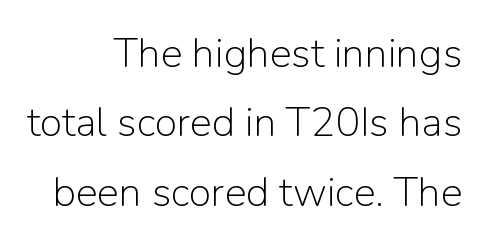
The image shows 41 px light sans-serif type, upright; set right-aligned, normal line spacing (1.69x), normal letter spacing, not underlined; low stroke contrast and a medium x-height.
